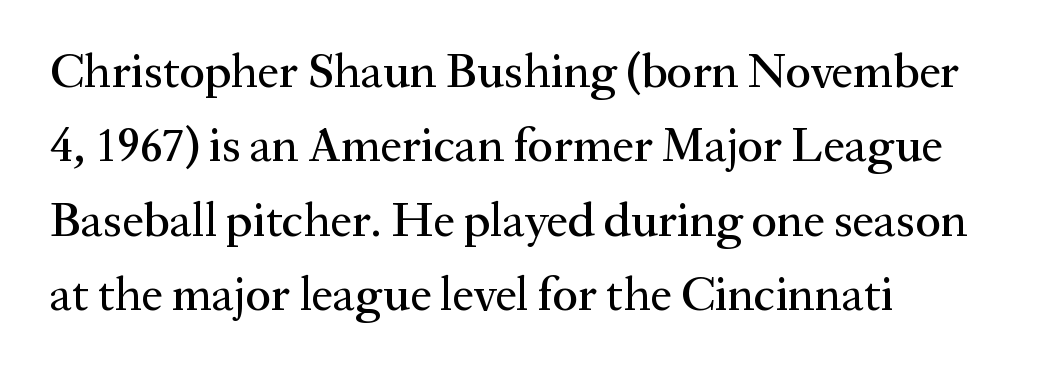
The image shows 48 px serif type, upright; set left-aligned, normal line spacing (1.55x), normal letter spacing, not underlined; medium stroke contrast and a medium x-height.
